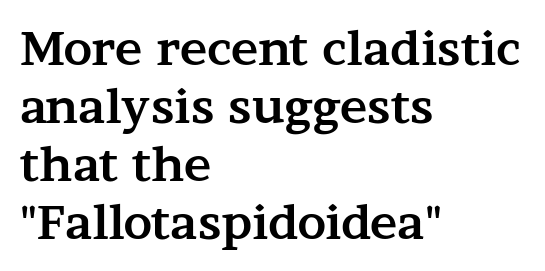
Q: Is the text bold? A: Yes.
Q: Is the text italic (slanted)? A: No, it is upright.
Q: Is the typeface a serif or a sans-serif typeface? A: Serif.
Q: Is the text underlined? A: No.
Q: How is the paragraph aligned? A: Left-aligned.
Q: Is the spacing between letters normal or unusually wide? A: Normal.
Q: Is the spacing between lines tight, normal or loose? A: Normal.
Q: Width (condensed, normal, or wide)? A: Wide.
Q: Stroke contrast? A: Medium.
Q: x-height? A: Medium.
Q: Monospaced? A: No.
